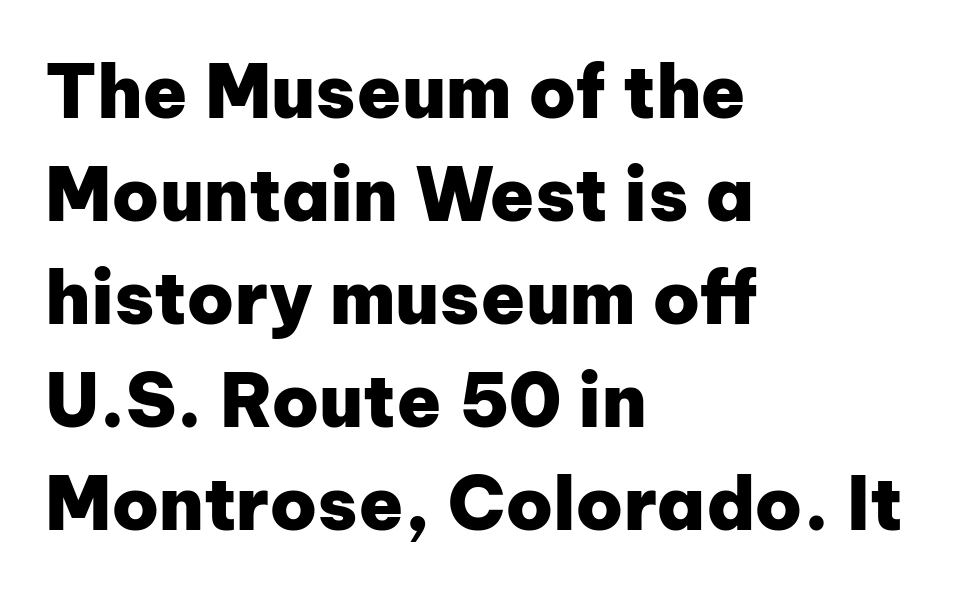
{"serif": "no", "italic": "no", "bold": "yes", "weight": "heavy", "width": "normal", "stroke_contrast": "low", "x_height": "medium", "monospaced": "no", "underline": "no", "align": "left", "line_spacing": "normal", "line_spacing_ratio": 1.41, "letter_spacing": "normal", "letter_spacing_em": 0.0, "glyph_px": 73}
